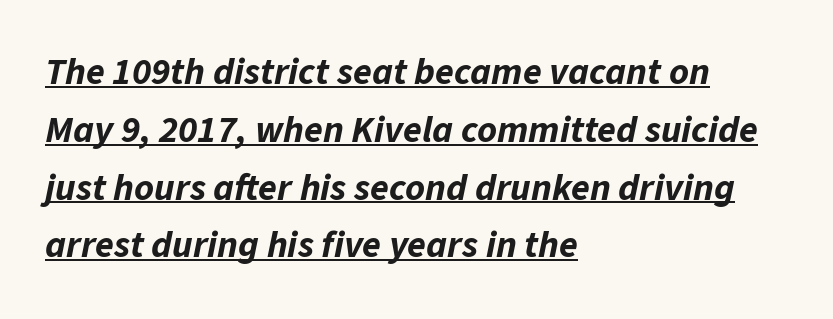
{"italic": "yes", "lean": "right", "slant_degrees": 11, "bold": "yes", "weight": "bold", "width": "normal", "stroke_contrast": "low", "x_height": "medium", "monospaced": "no", "underline": "yes", "align": "left", "line_spacing": "normal", "line_spacing_ratio": 1.52, "letter_spacing": "normal", "letter_spacing_em": 0.0, "glyph_px": 38}
